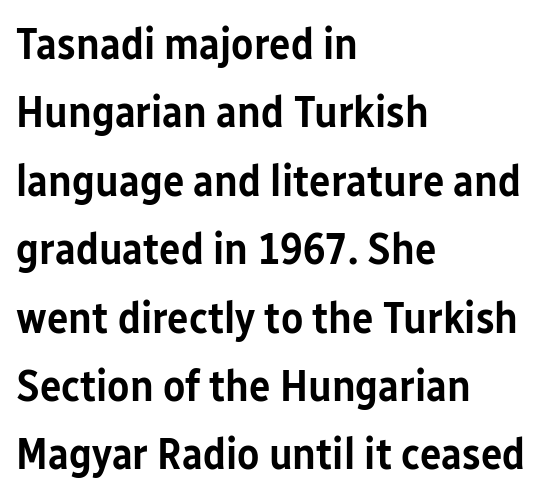
The typesetting leans somewhat heavy: a semibold. Characters follow at the spacing the type designer built in. The line-height multiplier appears to be the usual default. Short and long lines alike share a common starting point at left. Look at the bottom of the vertical strokes: they stop flat, with no serifs. The specimen reads as upright at a glance.
